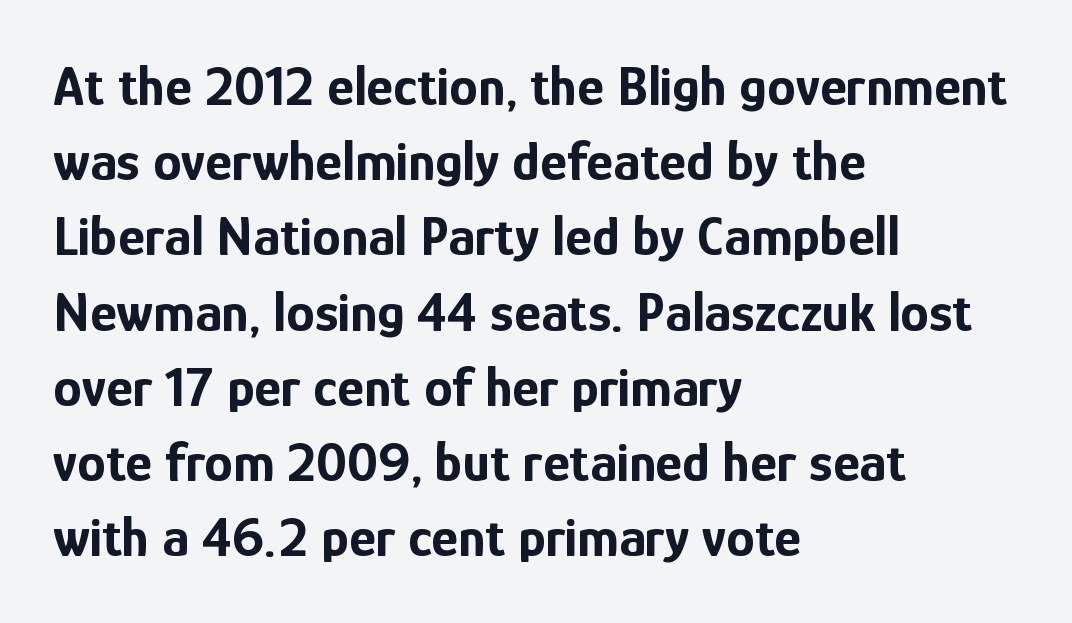
The image shows 57 px bold, condensed sans-serif type, upright; set left-aligned, normal line spacing (1.32x), normal letter spacing, not underlined; low stroke contrast and a medium x-height.
